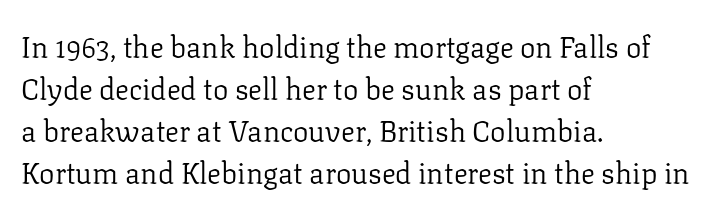
The image shows 29 px regular-weight serif type, upright; set left-aligned, normal line spacing (1.45x), normal letter spacing, not underlined; low stroke contrast and a medium x-height.
